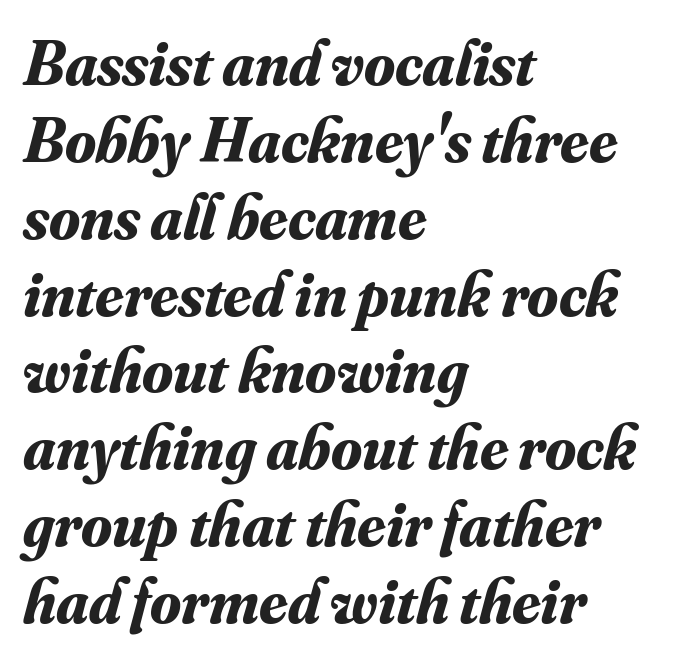
The image shows 63 px bold serif type, italic (leaning right); set left-aligned, line spacing 1.22x, normal letter spacing, not underlined; medium stroke contrast and a small x-height.
